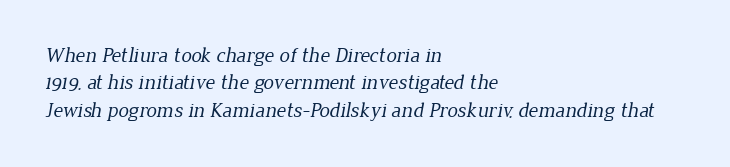
The image shows 21 px text type; set left-aligned, normal line spacing (1.3x), normal letter spacing, not underlined.
